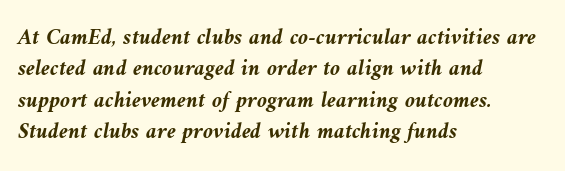
{"italic": "yes", "lean": "left", "slant_degrees": 10, "bold": "yes", "underline": "no", "align": "left", "line_spacing": "normal", "line_spacing_ratio": 1.36, "letter_spacing": "normal", "letter_spacing_em": 0.0, "glyph_px": 23}
